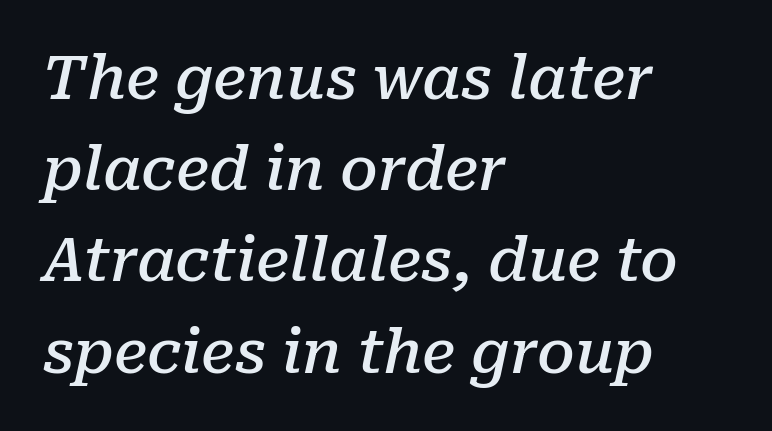
Q: Is the text bold? A: Semi-bold.
Q: Is the text italic (slanted)? A: Yes, it leans right by about 10 degrees.
Q: Is the typeface a serif or a sans-serif typeface? A: Serif.
Q: Is the text underlined? A: No.
Q: How is the paragraph aligned? A: Left-aligned.
Q: Is the spacing between letters normal or unusually wide? A: Normal.
Q: Is the spacing between lines tight, normal or loose? A: Normal.
Q: Width (condensed, normal, or wide)? A: Normal.
Q: Stroke contrast? A: Low.
Q: x-height? A: Medium.
Q: Monospaced? A: No.
